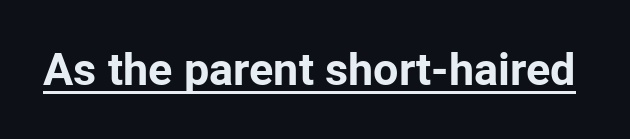
{"serif": "no", "italic": "no", "bold": "yes", "weight": "bold", "width": "normal", "stroke_contrast": "low", "x_height": "medium", "monospaced": "no", "underline": "yes", "letter_spacing": "normal", "letter_spacing_em": 0.0, "glyph_px": 45}
